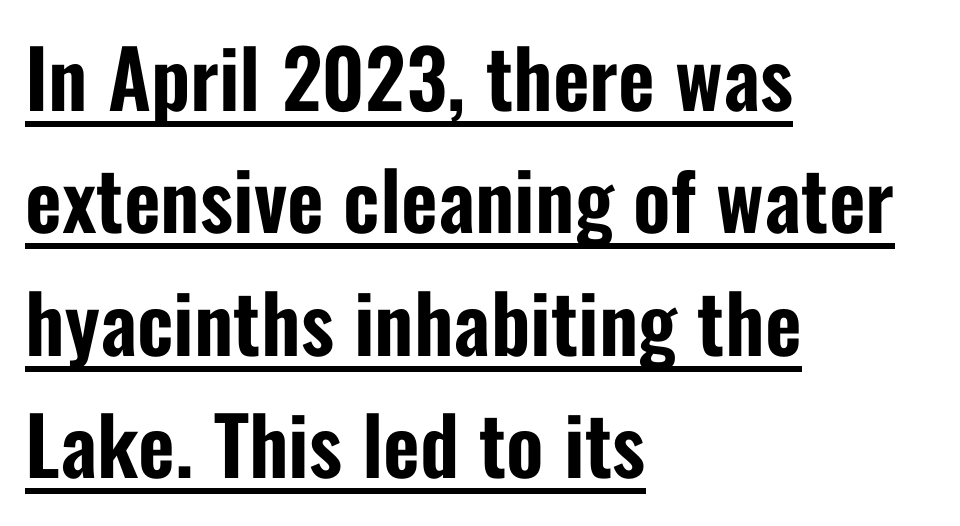
Interline gaps are of average width in this sample. Posture: upright roman. You could call the tracking neutral — neither tight nor loose. Somebody hit Ctrl+U on this one — the words are underlined. The lines are quadded left. I'd call this a sans setting — the letters go barefoot.
